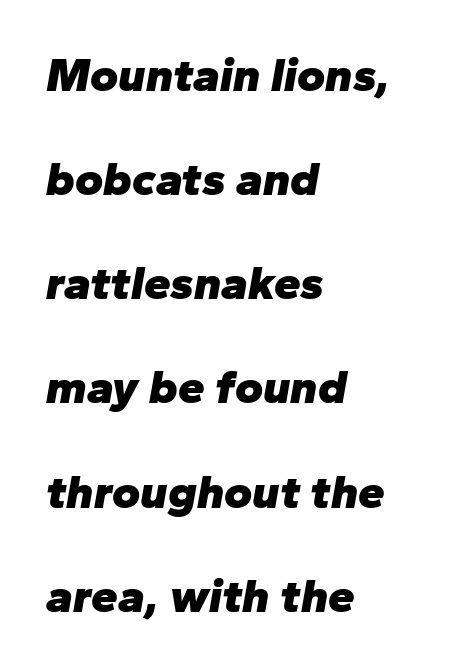
The setting favours the left margin, as ordinary paragraphs usually do. The typography opts for an oblique posture over an upright one. Each row of text sits above clean, open space. Note the varied advance widths — an 'i' is clearly narrower than an 'm'. Tracking value appears to be zero — textbook default spacing. These lines carry a lot of weight — the face is fully bold.
